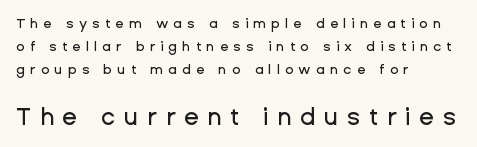
Q: Is the text italic (slanted)? A: No, it is upright.
Q: Is the text underlined? A: No.
Q: How is the paragraph aligned? A: Left-aligned.
Q: Is the spacing between letters normal or unusually wide? A: Unusually wide.
Q: Is the spacing between lines tight, normal or loose? A: Normal.
Q: Which block of text is set in a larger size, the first (top) or the second (bottom)? A: The second (bottom) one.
